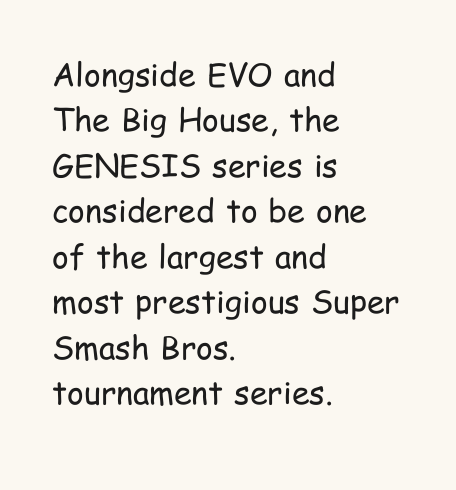
{"serif": "no", "italic": "no", "bold": "no", "weight": "regular", "width": "condensed", "stroke_contrast": "low", "x_height": "medium", "monospaced": "no", "underline": "no", "align": "left", "line_spacing": "normal", "line_spacing_ratio": 1.42, "letter_spacing": "normal", "letter_spacing_em": 0.0, "glyph_px": 32}
